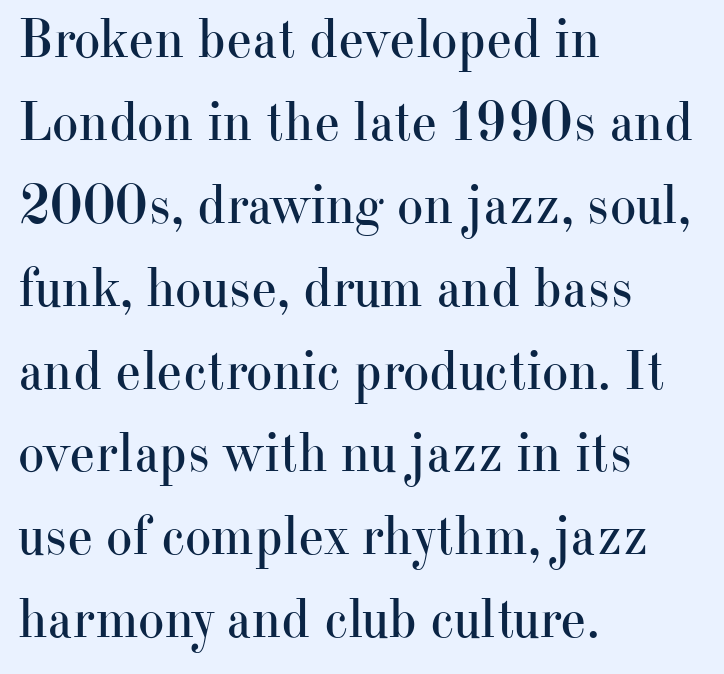
The image shows 56 px regular-weight serif type, upright; set left-aligned, normal line spacing (1.48x), normal letter spacing, not underlined; high stroke contrast and a small x-height.
